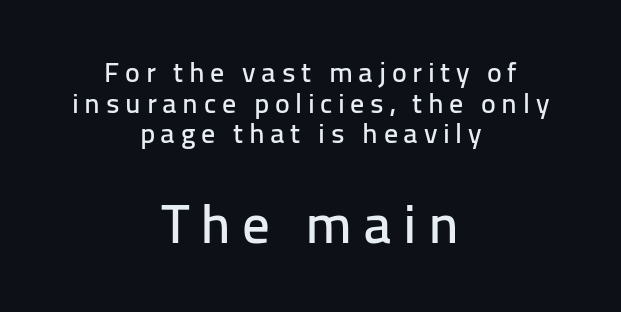
Each letter keeps its own natural width here, so spacing adapts to shape. Any mark beneath the type? The region is blank. Which of the two is more prominent by size? The second, at the bottom. Cramped leading. Typographically, this falls in the sans-serif category.
